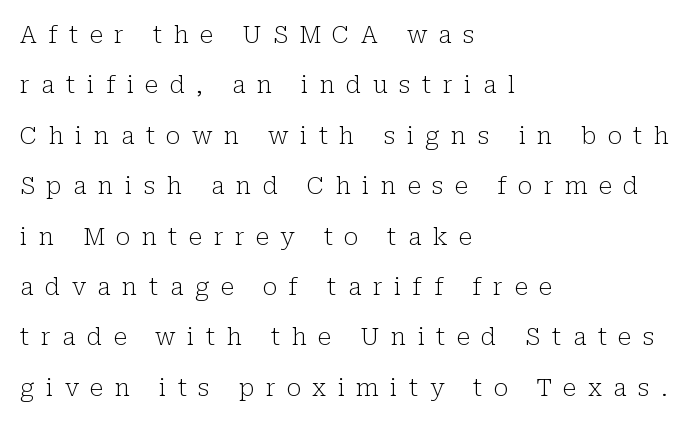
The compositor pushed each line to the left boundary. The axis of the letterforms is exactly vertical. The tracking reads as deliberately expanded to a designer's eye. A clean baseline with only descenders dipping below it.
